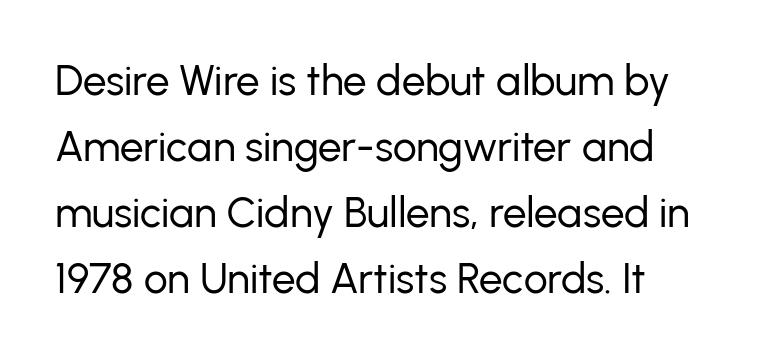
In terms of leading, this rendering sits right in the middle. Which margin do the lines hug? The left one — the right edge is uneven. Inter-character spacing is left at the font's built-in metrics. Vertical strokes here are truly vertical. The zone under the glyphs is completely vacant. Vertical stems look standard width or narrower in stroke.
